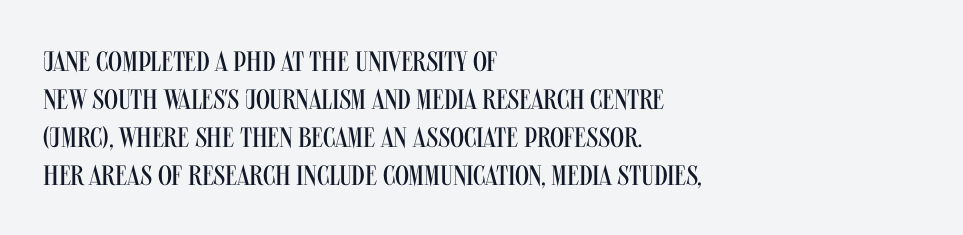
{"serif": "no", "italic": "no", "bold": "no", "weight": "regular", "width": "condensed", "stroke_contrast": "medium", "x_height": "large", "monospaced": "no", "underline": "no", "align": "left", "line_spacing": "normal", "line_spacing_ratio": 1.36, "letter_spacing": "normal", "letter_spacing_em": 0.0, "glyph_px": 28}
